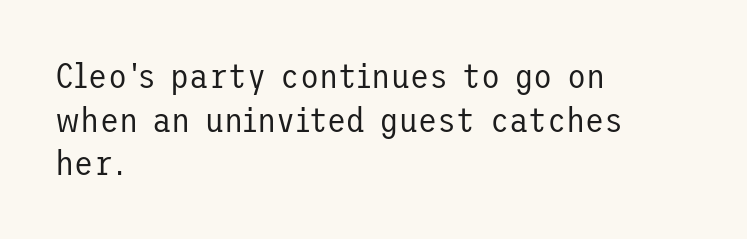
The image shows 35 px regular-weight sans-serif type, upright; set left-aligned, normal line spacing (1.25x), normal letter spacing, not underlined; low stroke contrast and a medium x-height.
